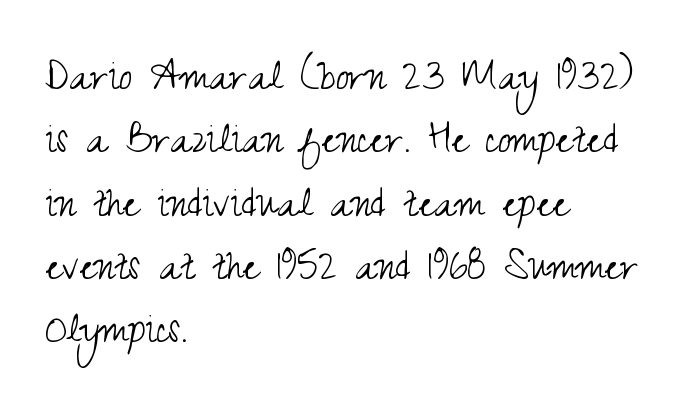
The image shows 48 px light, condensed sans-serif type, upright; set left-aligned, normal line spacing (1.32x), normal letter spacing, not underlined; medium stroke contrast and a small x-height.
